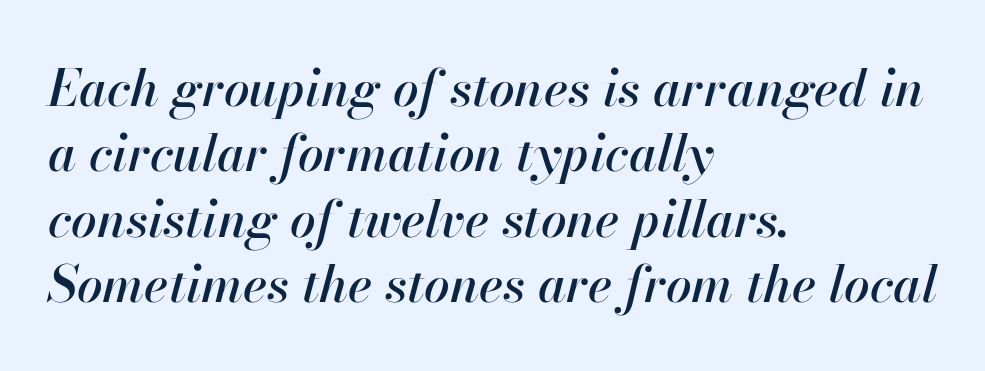
Q: Is the text italic (slanted)? A: Yes, it leans right by about 13 degrees.
Q: Is the text underlined? A: No.
Q: How is the paragraph aligned? A: Left-aligned.
Q: Is the spacing between letters normal or unusually wide? A: Normal.
Q: Is the spacing between lines tight, normal or loose? A: Normal.
Q: Width (condensed, normal, or wide)? A: Normal.
Q: Stroke contrast? A: High.
Q: x-height? A: Small.
Q: Monospaced? A: No.
